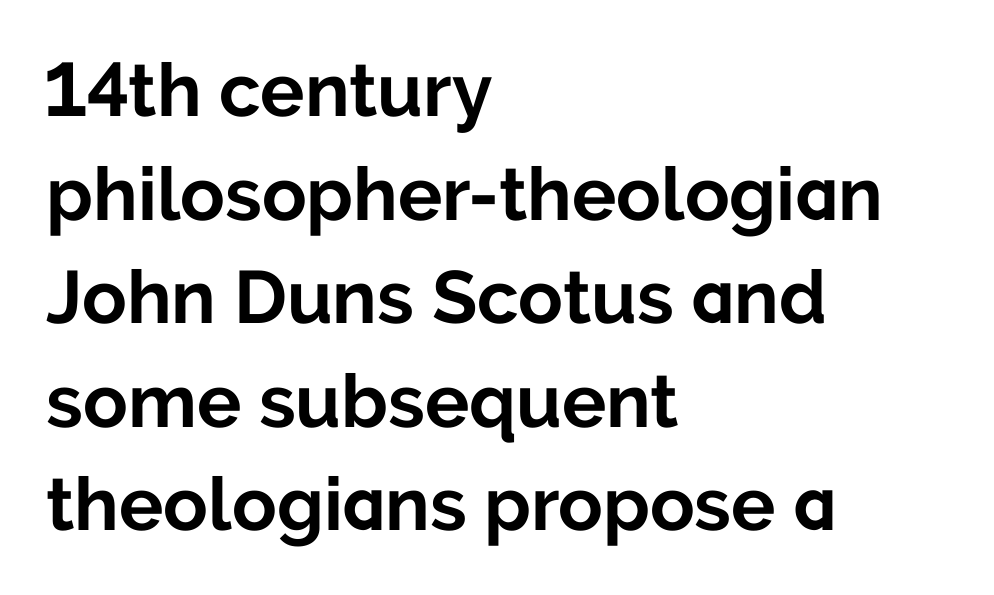
Inter-character spacing is left at the font's built-in metrics. The glyphs have the mass of a bold cut. The glyphs are unaccompanied by any horizontal stroke below them. Style check: upright. Classification — sans serif. Horizontally, the lines are justified to the leading edge only.
